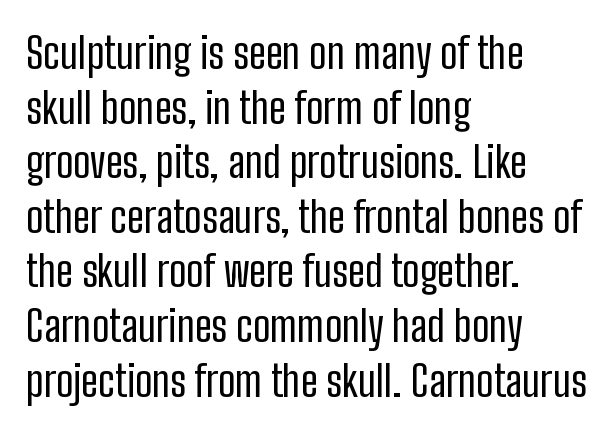
Q: Is the text bold? A: No.
Q: Is the text italic (slanted)? A: No, it is upright.
Q: Is the typeface a serif or a sans-serif typeface? A: Sans-serif.
Q: Is the text underlined? A: No.
Q: How is the paragraph aligned? A: Left-aligned.
Q: Is the spacing between letters normal or unusually wide? A: Normal.
Q: Is the spacing between lines tight, normal or loose? A: Normal.
Q: Width (condensed, normal, or wide)? A: Condensed.
Q: Stroke contrast? A: Low.
Q: x-height? A: Medium.
Q: Monospaced? A: No.
